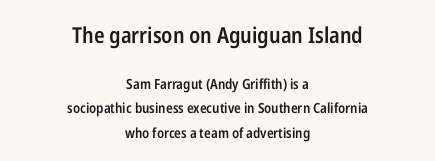
Q: Is the text bold? A: Semi-bold.
Q: Is the text italic (slanted)? A: No, it is upright.
Q: Is the text underlined? A: No.
Q: How is the paragraph aligned? A: Centered.
Q: Is the spacing between letters normal or unusually wide? A: Normal.
Q: Which block of text is set in a larger size, the first (top) or the second (bottom)? A: The first (top) one.
